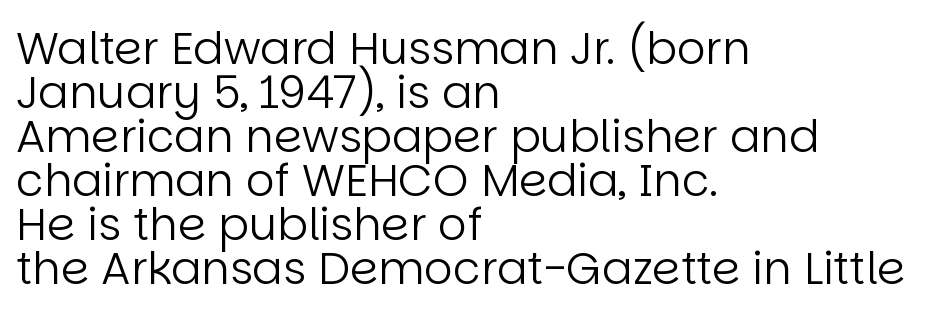
The face used here is proportionally spaced, like ordinary book or web type. The line texture is even and compact thanks to regular tracking. Rendered with straight, roman letterforms. Reading down the block, your eye returns to a fixed left position each line. This block would grow much taller if given ordinary leading; it's compressed now.
